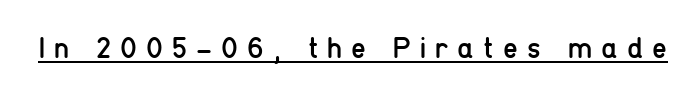
{"serif": "no", "italic": "no", "bold": "no", "weight": "regular", "width": "condensed", "stroke_contrast": "low", "x_height": "medium", "monospaced": "no", "underline": "yes", "letter_spacing": "wide", "letter_spacing_em": 0.3, "glyph_px": 30}
